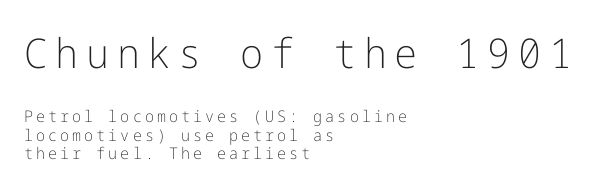
Vertical stems look standard width or narrower in stroke. This sample uses a sans-serif face. Words float on clear page, feet unadorned. The setting favours the left margin, as ordinary paragraphs usually do. The typography opts for an upright posture over an oblique one. The face used here appears at its bigger size in the upper chunk.
